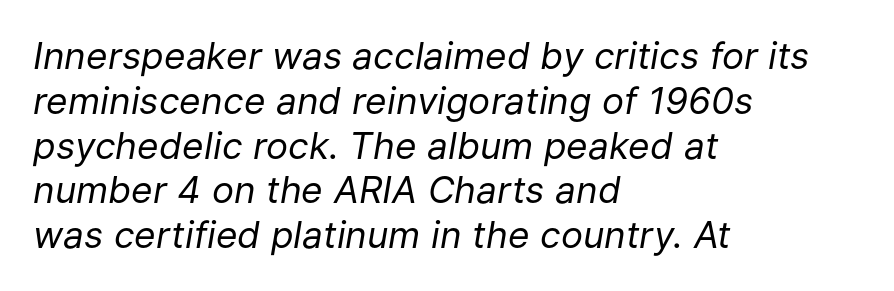
{"italic": "yes", "lean": "right", "slant_degrees": 9, "bold": "no", "weight": "regular", "width": "normal", "stroke_contrast": "low", "x_height": "medium", "monospaced": "no", "underline": "no", "align": "left", "line_spacing_ratio": 1.21, "letter_spacing": "normal", "letter_spacing_em": 0.0, "glyph_px": 37}
